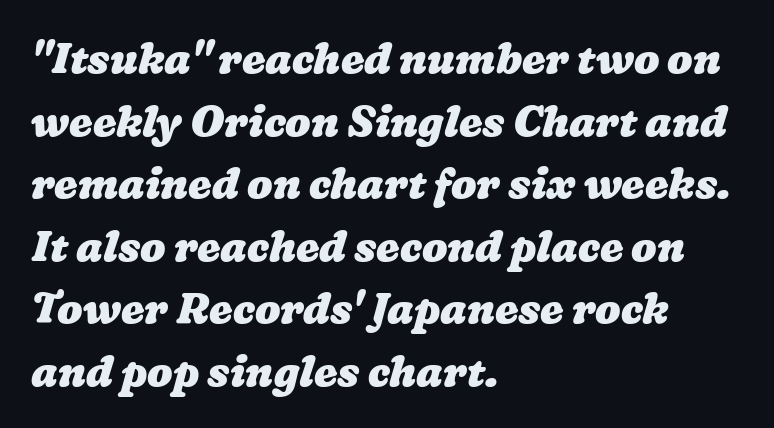
The lines sit at an ordinary, default distance from one another. Plenty of ink on the page — the face is bold. Where is the straight margin? On the left. Here the designer chose a conventional face with non-uniform glyph widths. Just letters on the line, the space beneath them empty. You could call the tracking neutral — neither tight nor loose.
